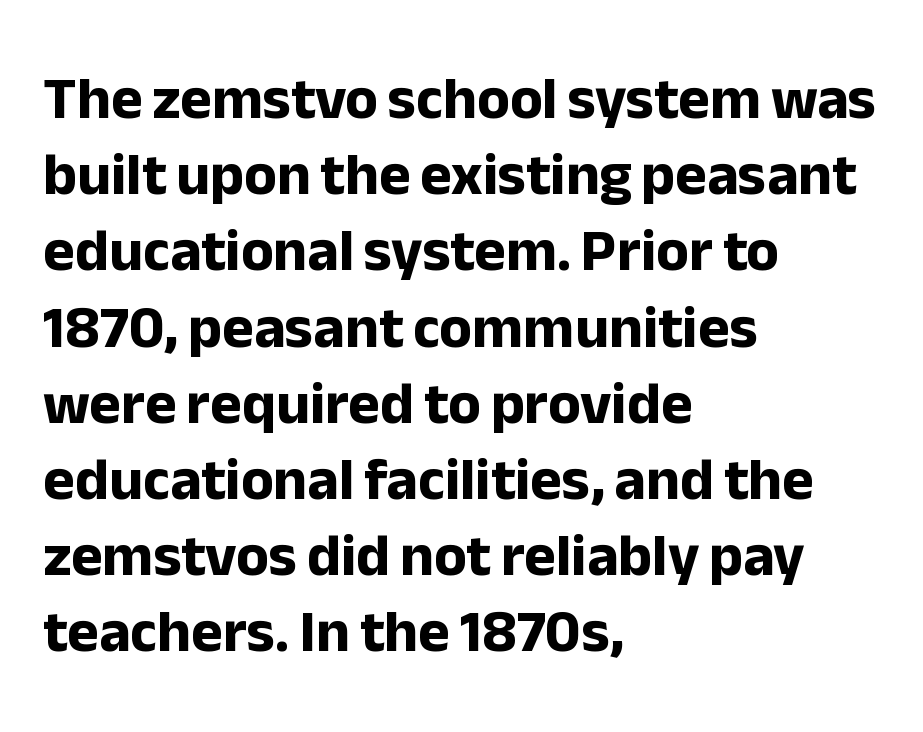
{"serif": "no", "italic": "no", "bold": "yes", "weight": "bold", "width": "normal", "stroke_contrast": "low", "x_height": "medium", "monospaced": "no", "underline": "no", "align": "left", "line_spacing": "normal", "line_spacing_ratio": 1.27, "letter_spacing": "normal", "letter_spacing_em": 0.0, "glyph_px": 60}
